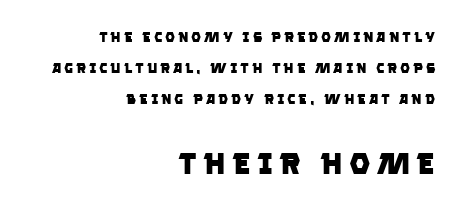
Here the second block reads like a headline and the first like body copy. A typesetter would call this proportional, since set widths differ per character. Clear beneath every line of the passage. A dark, heavy texture on the line: the type is bold. Font category for this specimen: sans-serif. The passage shown has open, widely tracked lettering throughout.
